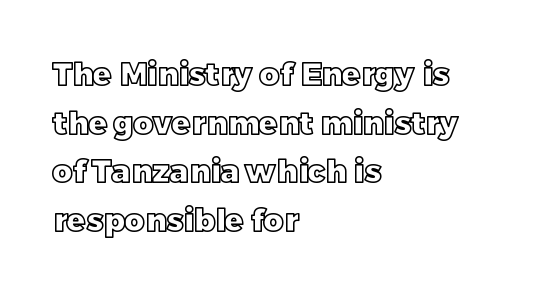
In terms of posture, this sample is upright. Reading down the column, the eye jumps a familiar distance to each next line. Short and long lines alike share a common starting point at left. The face used here is rendered with its standard letterfit.
